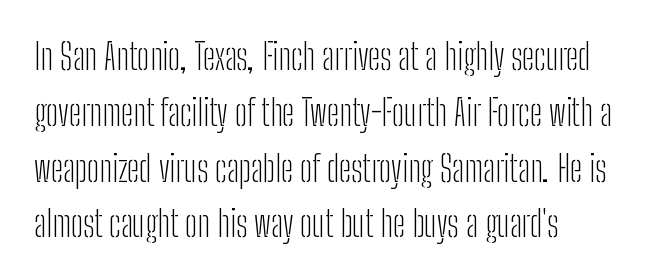
{"serif": "no", "italic": "no", "bold": "no", "weight": "light", "width": "condensed", "stroke_contrast": "low", "x_height": "medium", "monospaced": "no", "underline": "no", "align": "left", "line_spacing": "normal", "line_spacing_ratio": 1.55, "letter_spacing": "normal", "letter_spacing_em": 0.0, "glyph_px": 36}
